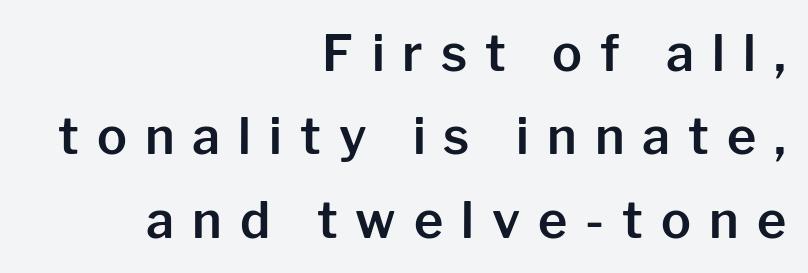
Q: Is the text italic (slanted)? A: No, it is upright.
Q: Is the typeface a serif or a sans-serif typeface? A: Sans-serif.
Q: Is the text underlined? A: No.
Q: How is the paragraph aligned? A: Right-aligned.
Q: Is the spacing between letters normal or unusually wide? A: Unusually wide.
Q: Is the spacing between lines tight, normal or loose? A: Normal.
Q: Width (condensed, normal, or wide)? A: Normal.
Q: Stroke contrast? A: Low.
Q: x-height? A: Medium.
Q: Monospaced? A: No.
